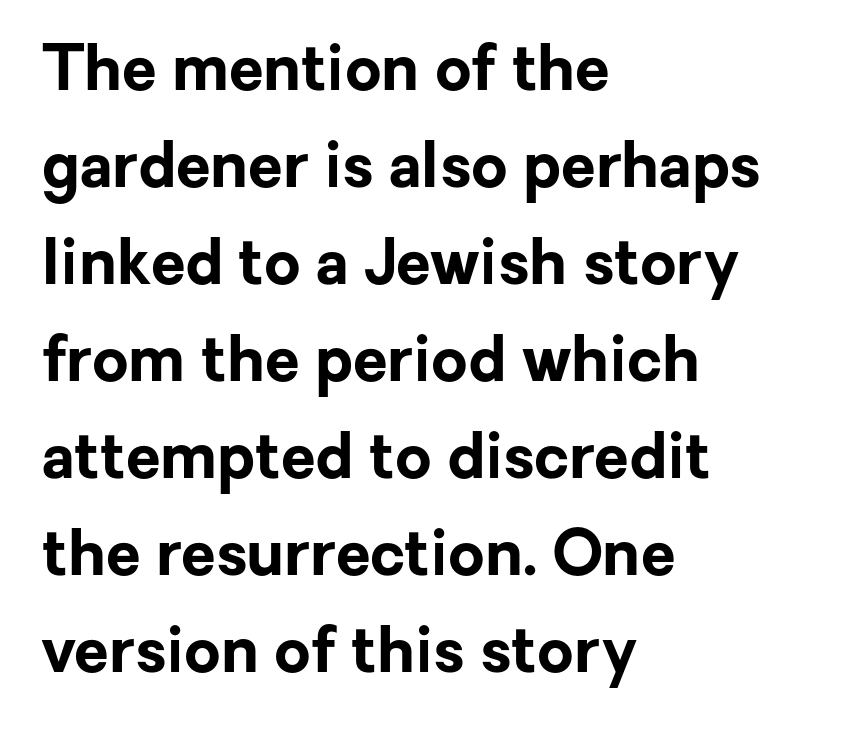
The image shows 63 px bold sans-serif type, upright; set left-aligned, normal line spacing (1.54x), normal letter spacing, not underlined; low stroke contrast and a medium x-height.
